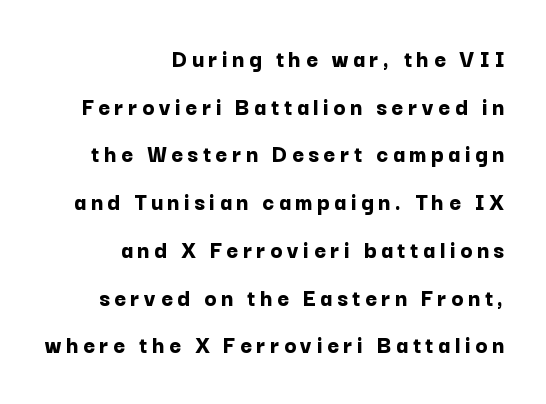
The image shows 25 px bold type, upright; set right-aligned, loose line spacing (1.91x), not underlined.
